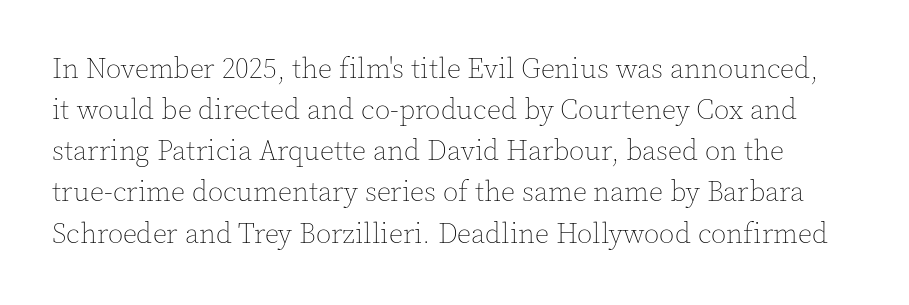
The image shows 28 px thin type, upright; set normal line spacing (1.47x), normal letter spacing, not underlined; a medium x-height.
